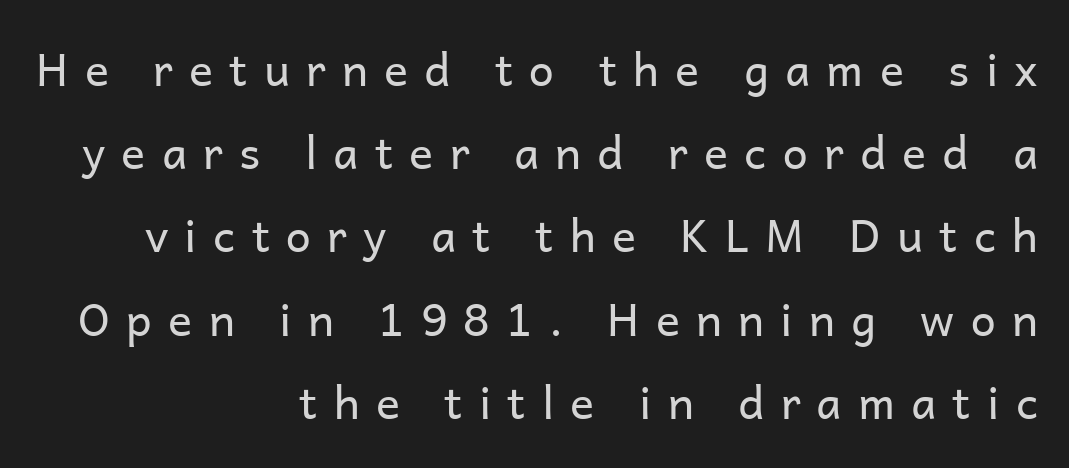
The image shows 45 px regular-weight sans-serif type, upright; set right-aligned, line spacing 1.85x, unusually wide letter spacing (+0.36 em), not underlined; low stroke contrast and a medium x-height.
